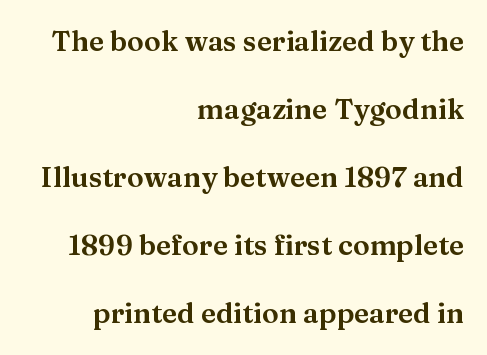
The image shows 28 px wide serif type, upright; set right-aligned, loose line spacing (2.43x), normal letter spacing, not underlined; medium stroke contrast and a medium x-height.
